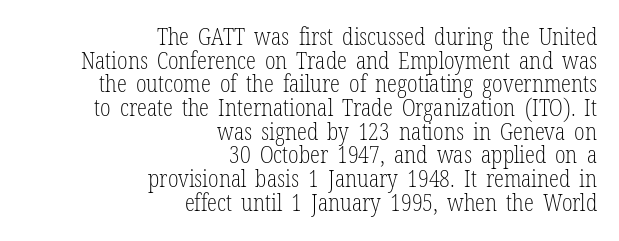
The image shows 23 px text type, upright; set right-aligned, tight line spacing (1.03x), normal letter spacing, not underlined.
